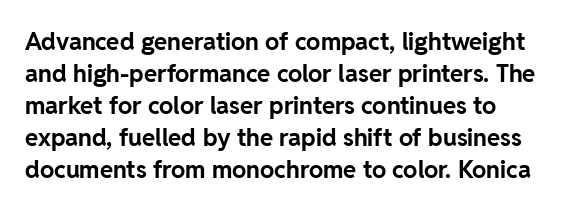
How are the letters spaced? Ordinarily, with no added tracking. Left-aligned paragraph, ragged on the right. The rows are spaced the way most documents space them. The glyphs are unaccompanied by any horizontal stroke below them. Weight check: bold — yes, fully. Ordinary non-slanted type is in use.
